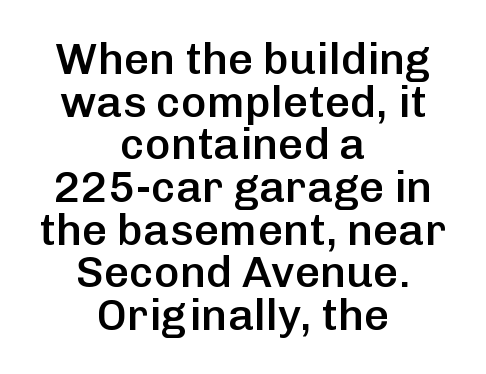
The image shows 44 px semibold sans-serif type, upright; set centered, tight line spacing (0.97x), normal letter spacing, not underlined; low stroke contrast and a medium x-height.
